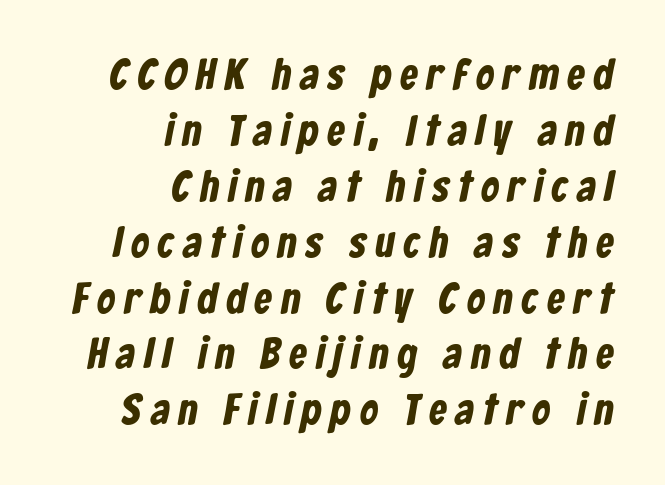
{"serif": "no", "width": "condensed", "stroke_contrast": "low", "x_height": "medium", "monospaced": "no", "underline": "no", "align": "right", "line_spacing": "normal", "line_spacing_ratio": 1.27, "letter_spacing": "wide", "letter_spacing_em": 0.21, "glyph_px": 44}
